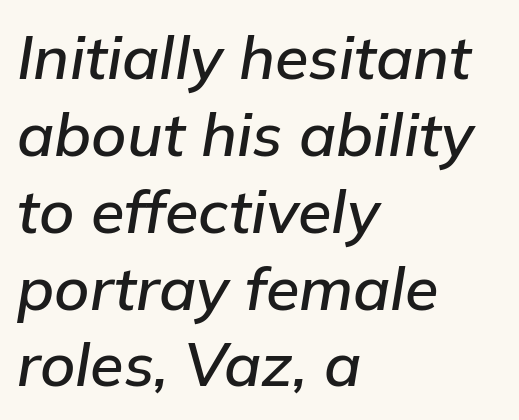
{"italic": "yes", "lean": "right", "slant_degrees": 9, "width": "normal", "stroke_contrast": "low", "x_height": "medium", "monospaced": "no", "underline": "no", "align": "left", "line_spacing": "normal", "line_spacing_ratio": 1.26, "letter_spacing": "normal", "letter_spacing_em": 0.0, "glyph_px": 61}
